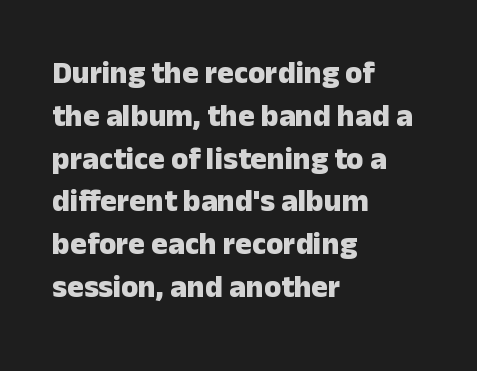
Designer's note — italics off, roman on. Here the designer chose a conventional face with non-uniform glyph widths. Stroke thickness is high; the sample reads as a true bold. Every row of glyphs begins at an identical x-position on the left. The specimen omits any rule beneath the text block's lines.
